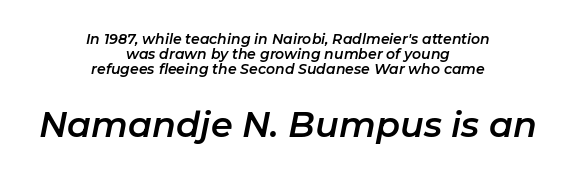
The face used here is proportionally spaced, like ordinary book or web type. Horizontally, the lines are justified to the midpoint only. Between these two stacked blocks, the lower one wins on size. You can tell it's italic because the verticals aren't actually vertical. Leading: reduced.
